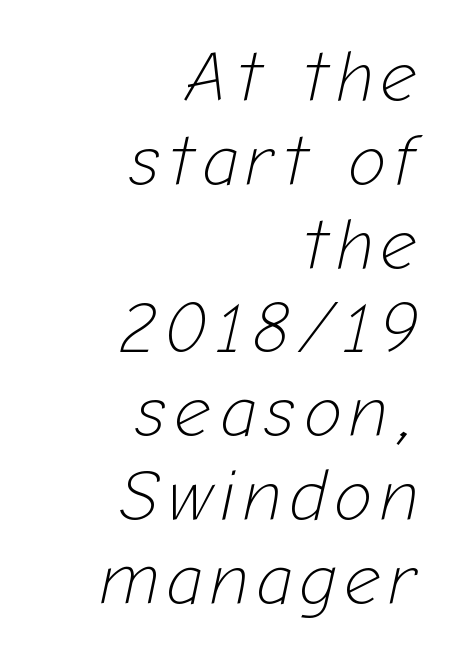
{"italic": "yes", "lean": "right", "slant_degrees": 12, "bold": "no", "weight": "light", "width": "normal", "stroke_contrast": "low", "x_height": "medium", "monospaced": "no", "underline": "no", "align": "right", "line_spacing_ratio": 1.18, "glyph_px": 71}
